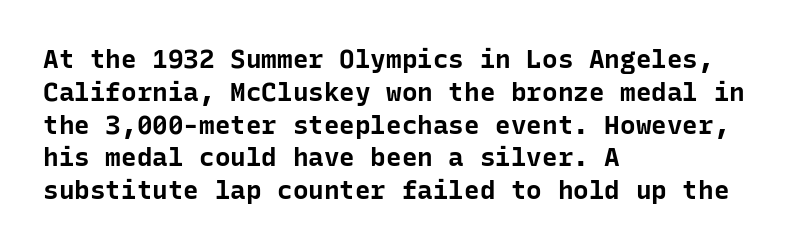
Reading down the column, the eye jumps a familiar distance to each next line. The passage shown is not underscored anywhere. Its strokes are broad and dark, the hallmark of bold type. Quick note: not italic, upright. Observe the ordinary spacing: letters are neighbours, not strangers. Line beginnings align vertically; line endings do not.
